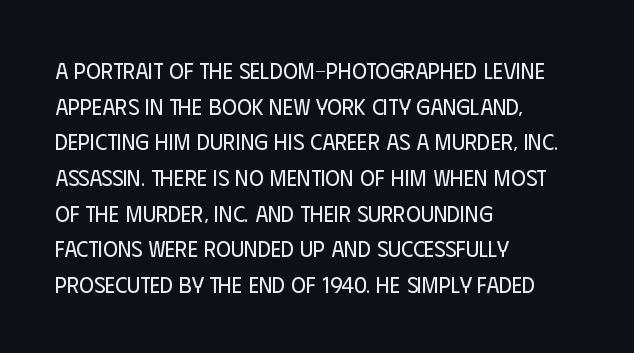
Q: Is the text bold? A: No.
Q: Is the text italic (slanted)? A: No, it is upright.
Q: Is the text underlined? A: No.
Q: How is the paragraph aligned? A: Left-aligned.
Q: Is the spacing between letters normal or unusually wide? A: Normal.
Q: Is the spacing between lines tight, normal or loose? A: Normal.
